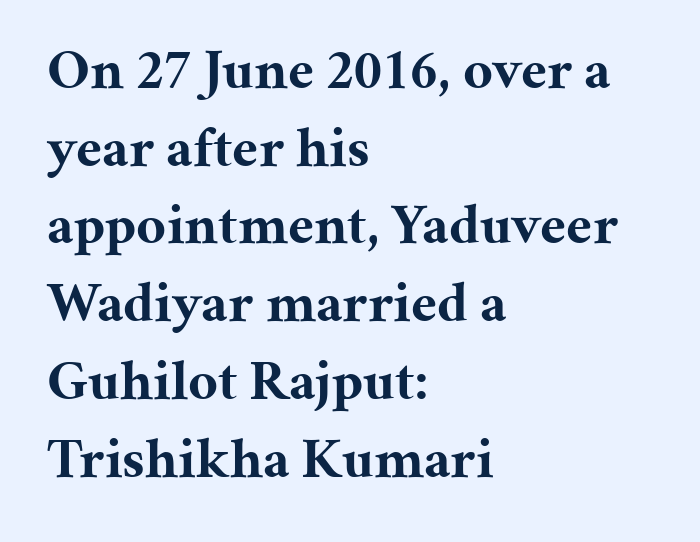
The image shows 58 px bold serif type, upright; set left-aligned, normal line spacing (1.34x), normal letter spacing, not underlined; medium stroke contrast and a medium x-height.
